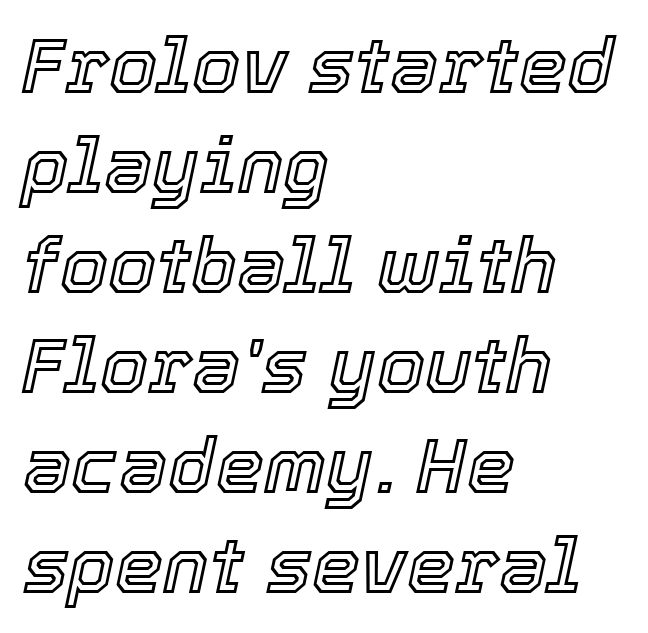
Here the designer chose a conventional face with non-uniform glyph widths. In terms of leading, this rendering sits right in the middle. Honestly, the letter spacing is just normal — you wouldn't notice it. Descender tails drop into unmarked territory. Which margin do the lines hug? The left one — the right edge is uneven.
